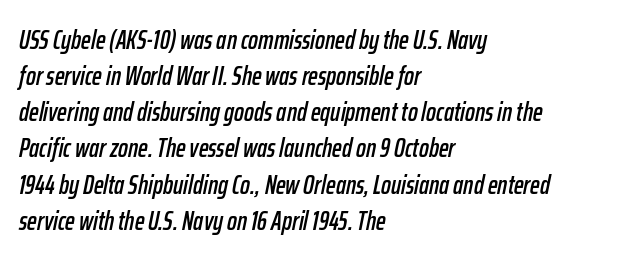
Q: Is the text italic (slanted)? A: Yes, it leans right by about 12 degrees.
Q: Is the text underlined? A: No.
Q: How is the paragraph aligned? A: Left-aligned.
Q: Is the spacing between letters normal or unusually wide? A: Normal.
Q: Is the spacing between lines tight, normal or loose? A: Normal.
